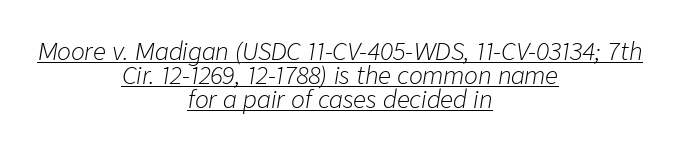
No extra tracking has been applied to these lines. Visually the block forms a symmetrical silhouette, jagged on both flanks. The weight would be labelled regular, book, light, or lighter still. Reading down the column, the eye jumps only a short way to each next line. An italicized treatment has been applied to the whole sample.
